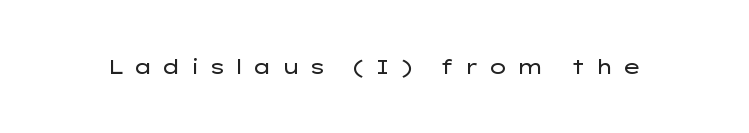
Nothing heavy about these letters — not bold at all. It's the straight-up-and-down kind of type. Nobody drew a line under any word here. The face used here is rendered with a markedly widened letterfit.
